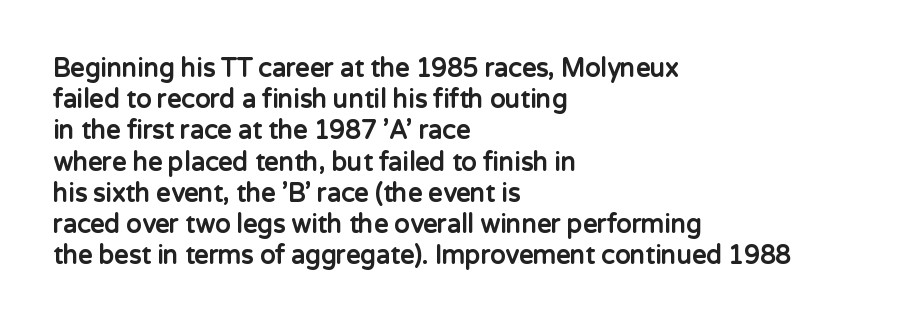
The image shows 25 px bold type, upright; set left-aligned, normal line spacing (1.25x), normal letter spacing, not underlined.
